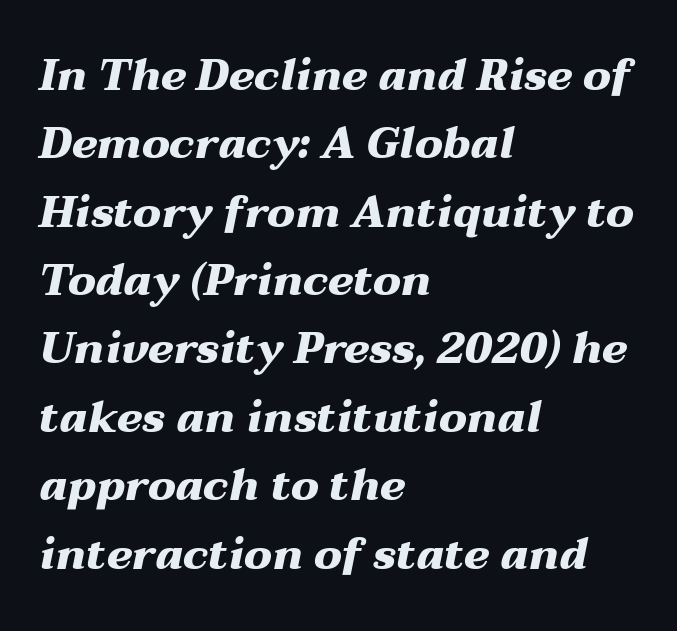
{"italic": "yes", "lean": "right", "slant_degrees": 12, "bold": "yes", "weight": "heavy", "width": "wide", "stroke_contrast": "medium", "x_height": "medium", "monospaced": "no", "underline": "no", "align": "left", "line_spacing": "normal", "line_spacing_ratio": 1.59, "letter_spacing": "normal", "letter_spacing_em": 0.0, "glyph_px": 43}
